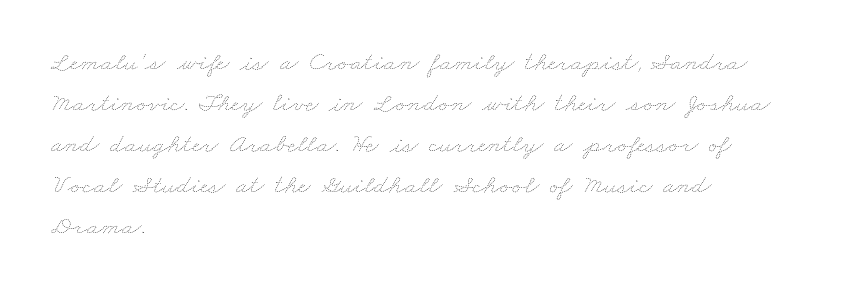
The letters look calm and open, with moderate or lighter stems. Reading down the block, your eye returns to a fixed left position each line. Look at the tracking — it's just the regular setting, nothing added. Rows of type keep a routine distance in the vertical direction. The space directly below the letters is spotless.
